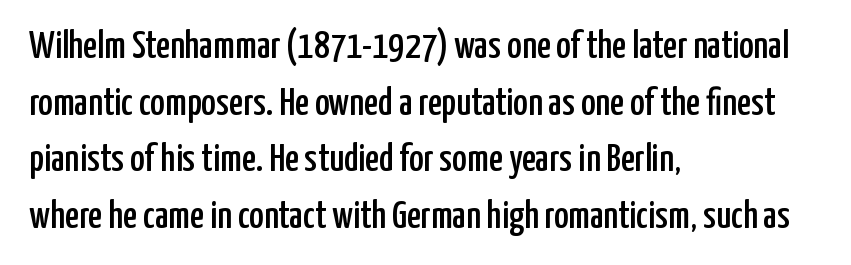
Q: Is the text italic (slanted)? A: No, it is upright.
Q: Is the typeface a serif or a sans-serif typeface? A: Sans-serif.
Q: Is the text underlined? A: No.
Q: How is the paragraph aligned? A: Left-aligned.
Q: Is the spacing between letters normal or unusually wide? A: Normal.
Q: Is the spacing between lines tight, normal or loose? A: Normal.
Q: Width (condensed, normal, or wide)? A: Condensed.
Q: Stroke contrast? A: Low.
Q: x-height? A: Medium.
Q: Monospaced? A: No.
